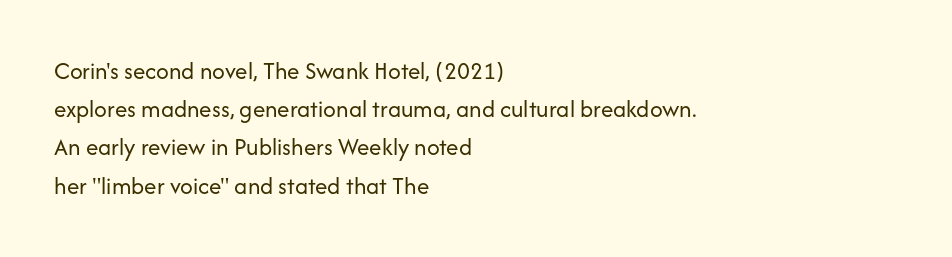
{"italic": "no", "bold": "no", "underline": "no", "align": "left", "line_spacing": "normal", "line_spacing_ratio": 1.53, "letter_spacing": "normal", "letter_spacing_em": 0.0, "glyph_px": 25}
